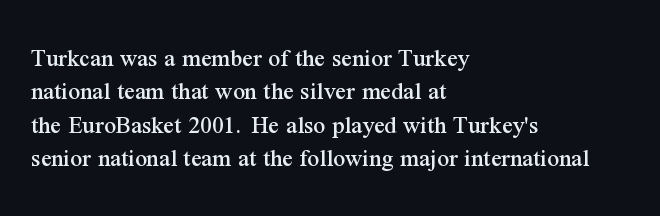
Q: Is the text italic (slanted)? A: No, it is upright.
Q: Is the text underlined? A: No.
Q: How is the paragraph aligned? A: Left-aligned.
Q: Is the spacing between letters normal or unusually wide? A: Normal.
Q: Is the spacing between lines tight, normal or loose? A: Normal.
